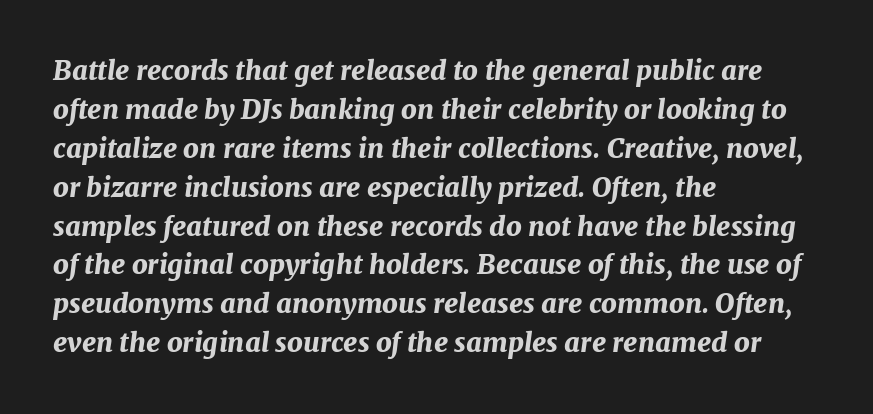
{"italic": "yes", "lean": "right", "slant_degrees": 7, "bold": "yes", "underline": "no", "align": "left", "line_spacing": "normal", "line_spacing_ratio": 1.44, "letter_spacing": "normal", "letter_spacing_em": 0.0, "glyph_px": 27}
